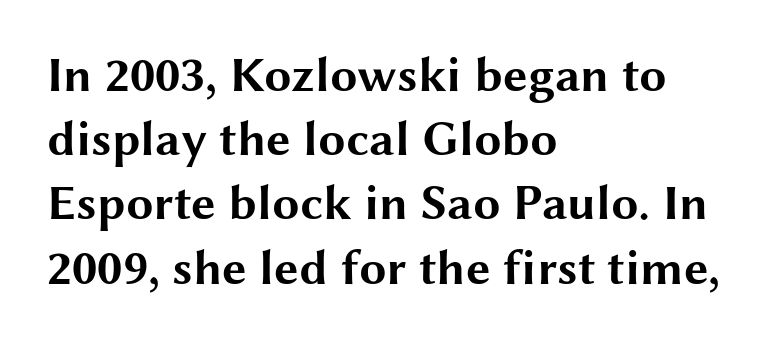
The font family rendered here belongs to the sans-serif group. The font's upright variant was chosen for this text. The face used here is proportionally spaced, like ordinary book or web type. Layout note: lines flush left. Successive baselines arrive at the customary interval. Emphasis by weight is at full strength: bold.
